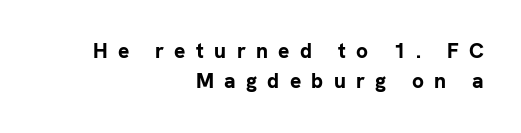
The image shows 21 px bold type, upright; set right-aligned, normal line spacing (1.45x), unusually wide letter spacing (+0.49 em), not underlined.
